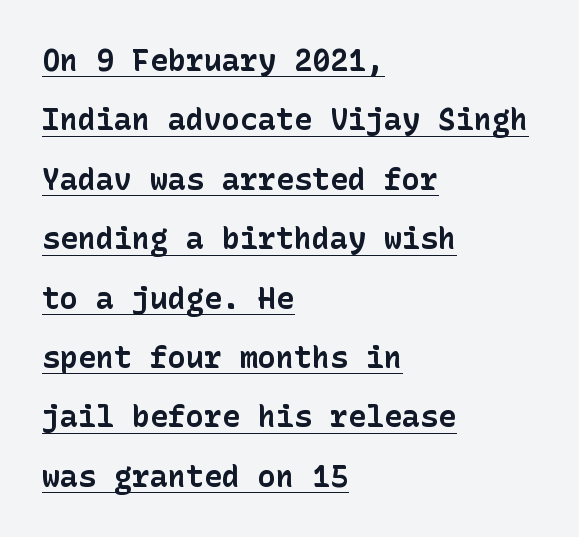
This rendering leaves character spacing at its baseline value. Visually the block forms a straight wall on the left and a jagged coastline on the right. Decoration check: the copy is underlined. Vertically, the passage feels expansive, rows floating well apart.
